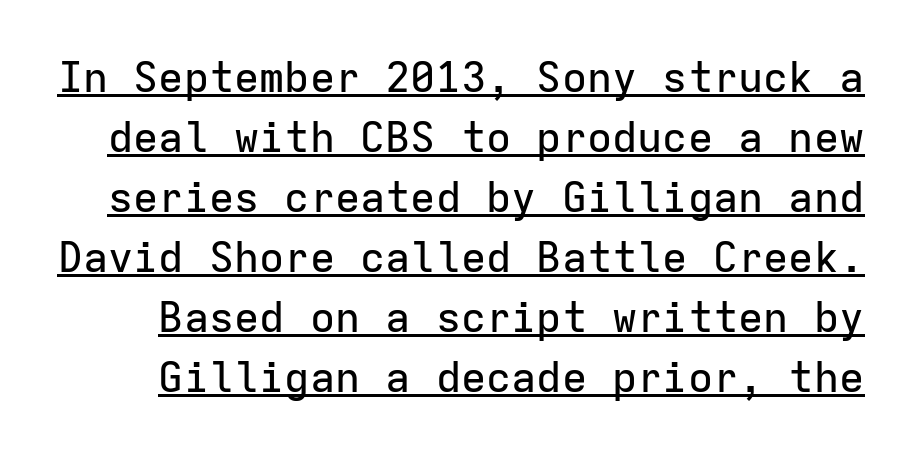
{"serif": "no", "italic": "no", "width": "normal", "stroke_contrast": "low", "x_height": "medium", "monospaced": "yes", "underline": "yes", "line_spacing": "normal", "line_spacing_ratio": 1.43, "letter_spacing": "normal", "letter_spacing_em": 0.0, "glyph_px": 42}
